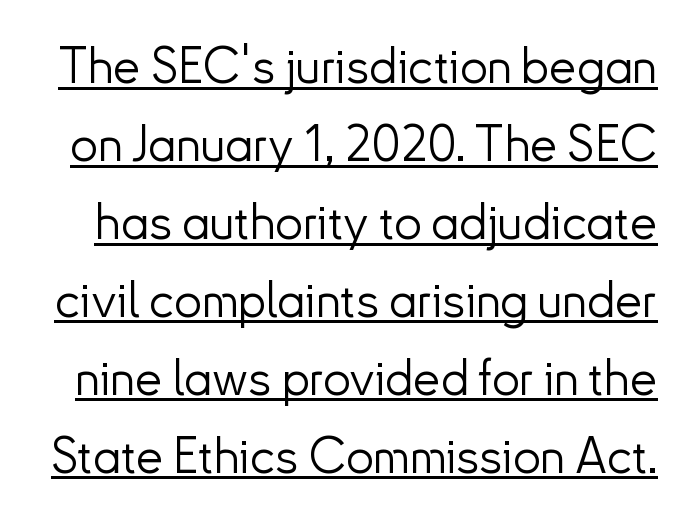
{"serif": "no", "italic": "no", "bold": "no", "weight": "light", "width": "normal", "stroke_contrast": "low", "x_height": "small", "monospaced": "no", "underline": "yes", "line_spacing": "normal", "line_spacing_ratio": 1.59, "letter_spacing": "normal", "letter_spacing_em": 0.0, "glyph_px": 49}
